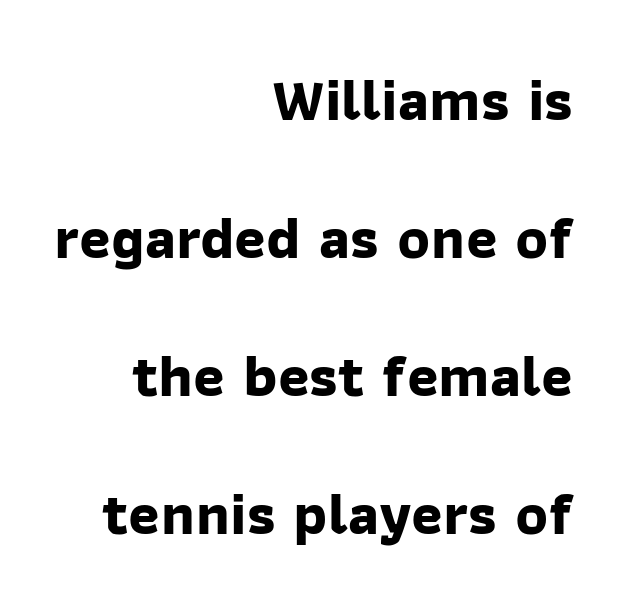
Q: Is the text bold? A: Yes.
Q: Is the typeface a serif or a sans-serif typeface? A: Sans-serif.
Q: Is the text underlined? A: No.
Q: How is the paragraph aligned? A: Right-aligned.
Q: Is the spacing between letters normal or unusually wide? A: Normal.
Q: Is the spacing between lines tight, normal or loose? A: Loose.
Q: Width (condensed, normal, or wide)? A: Normal.
Q: Stroke contrast? A: Low.
Q: x-height? A: Medium.
Q: Monospaced? A: No.
